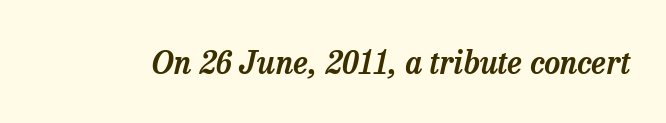
{"serif": "yes", "italic": "yes", "lean": "right", "slant_degrees": 13, "width": "normal", "stroke_contrast": "low", "x_height": "medium", "monospaced": "no", "underline": "no", "letter_spacing": "normal", "letter_spacing_em": 0.0, "glyph_px": 31}
